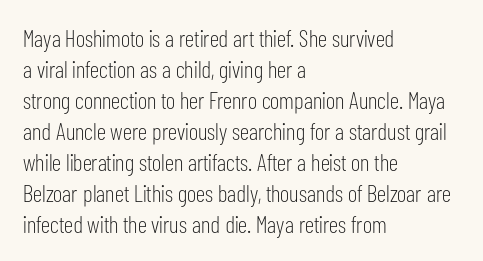
Q: Is the text bold? A: No.
Q: Is the text italic (slanted)? A: No, it is upright.
Q: Is the text underlined? A: No.
Q: How is the paragraph aligned? A: Left-aligned.
Q: Is the spacing between letters normal or unusually wide? A: Normal.
Q: Is the spacing between lines tight, normal or loose? A: Normal.
